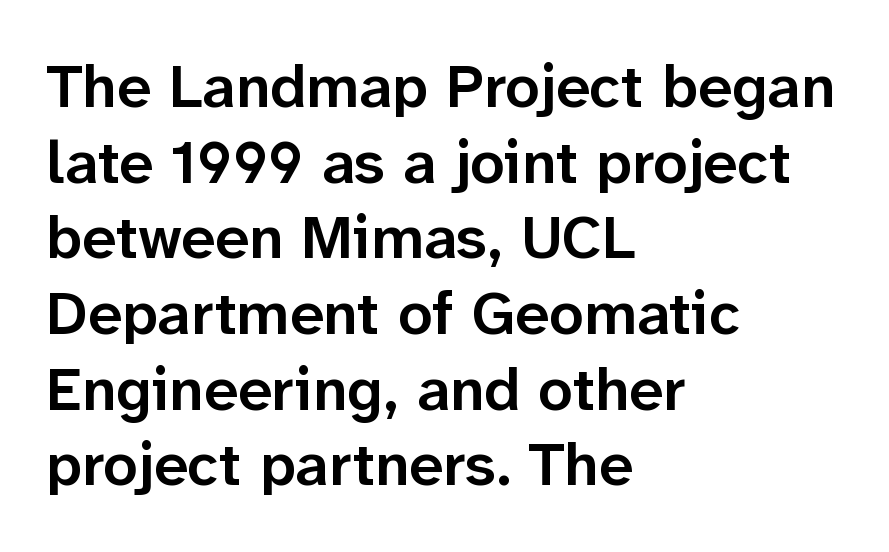
Firm but not heavy-handed strokes: this text is semibold. Compared with a centered layout, this one pins lines to the left instead. Spacing verdict: proportional, widths tailored to each character. No extra tracking has been applied to these lines. The axis of the letterforms is exactly vertical. Check under the words: just untouched page.
